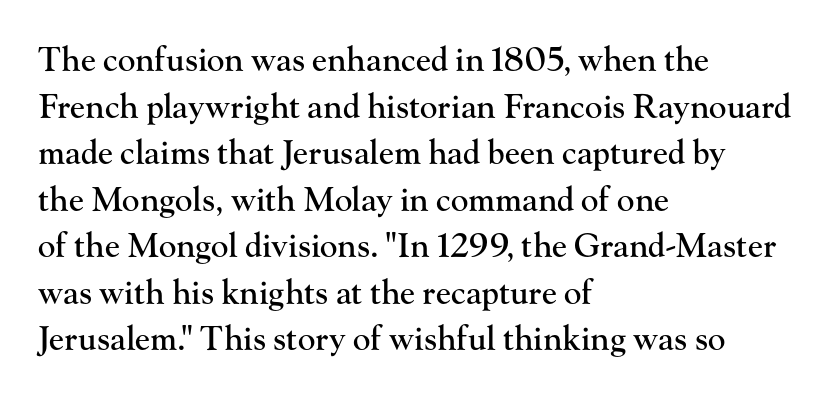
Q: Is the text italic (slanted)? A: No, it is upright.
Q: Is the typeface a serif or a sans-serif typeface? A: Serif.
Q: Is the text underlined? A: No.
Q: How is the paragraph aligned? A: Left-aligned.
Q: Is the spacing between letters normal or unusually wide? A: Normal.
Q: Is the spacing between lines tight, normal or loose? A: Normal.
Q: Width (condensed, normal, or wide)? A: Normal.
Q: Stroke contrast? A: High.
Q: x-height? A: Small.
Q: Monospaced? A: No.
